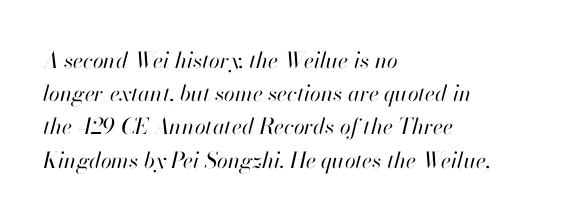
The image shows 22 px text type, italic (leaning right); set left-aligned, normal line spacing (1.51x), normal letter spacing, not underlined.
